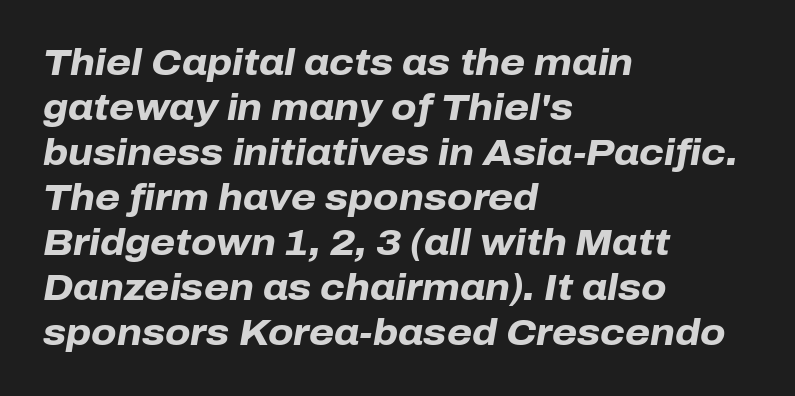
The image shows 36 px heavy type, italic (leaning right); set left-aligned, normal line spacing (1.25x), normal letter spacing, not underlined; low stroke contrast and a medium x-height.
